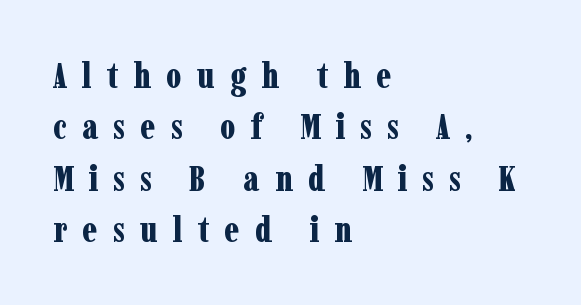
{"serif": "yes", "italic": "no", "bold": "yes", "weight": "bold", "width": "condensed", "stroke_contrast": "low", "x_height": "medium", "monospaced": "no", "underline": "no", "align": "left", "line_spacing": "normal", "line_spacing_ratio": 1.43, "letter_spacing": "wide", "letter_spacing_em": 0.42, "glyph_px": 36}
